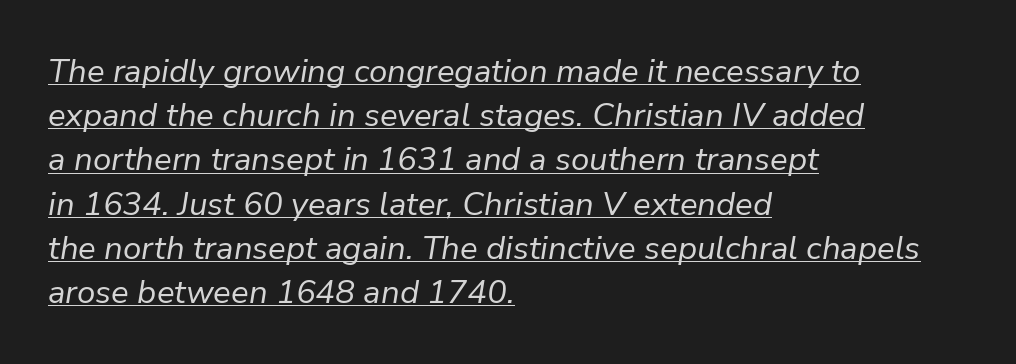
{"italic": "yes", "lean": "right", "slant_degrees": 9, "bold": "no", "weight": "regular", "width": "normal", "stroke_contrast": "low", "x_height": "medium", "monospaced": "no", "underline": "yes", "align": "left", "line_spacing": "normal", "line_spacing_ratio": 1.34, "letter_spacing": "normal", "letter_spacing_em": 0.0, "glyph_px": 33}
